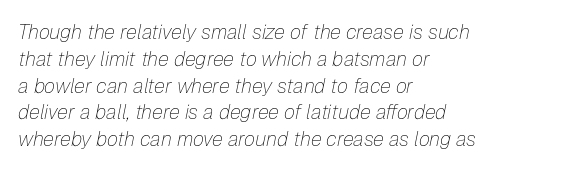
{"italic": "yes", "lean": "right", "slant_degrees": 12, "bold": "no", "underline": "no", "align": "left", "line_spacing": "normal", "line_spacing_ratio": 1.34, "letter_spacing": "normal", "letter_spacing_em": 0.0, "glyph_px": 20}
